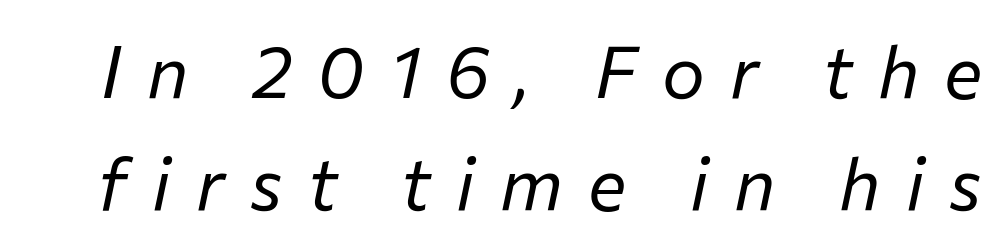
The image shows 72 px regular-weight type, italic (leaning right); set normal line spacing (1.56x), unusually wide letter spacing (+0.35 em), not underlined; low stroke contrast and a medium x-height.
